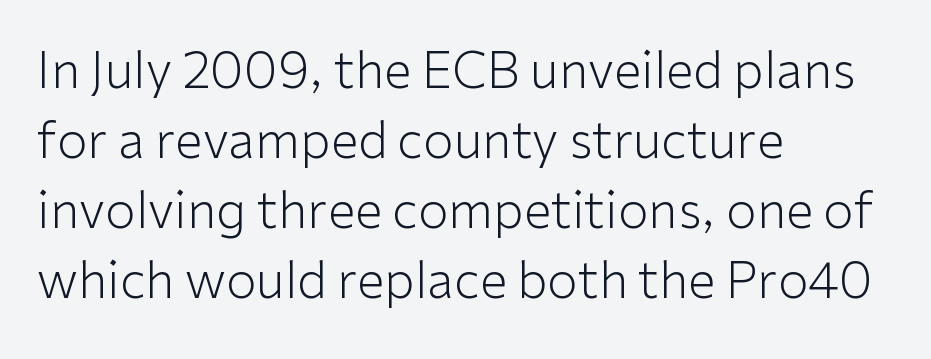
The image shows 50 px light sans-serif type, upright; set left-aligned, normal line spacing (1.4x), normal letter spacing, not underlined; low stroke contrast and a medium x-height.
